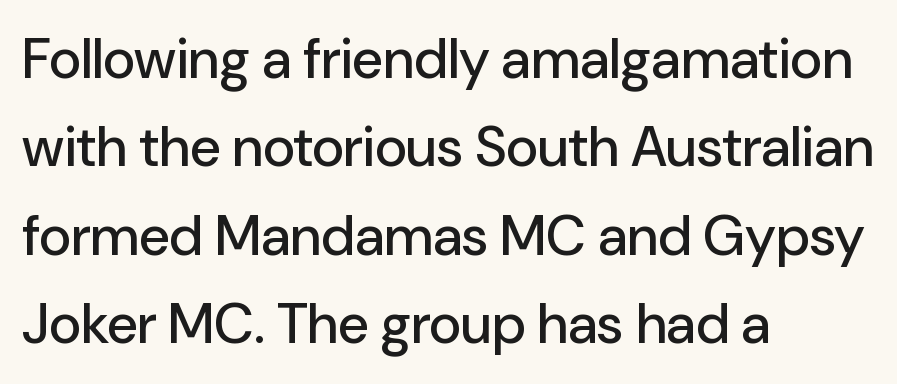
Q: Is the text italic (slanted)? A: No, it is upright.
Q: Is the typeface a serif or a sans-serif typeface? A: Sans-serif.
Q: Is the text underlined? A: No.
Q: How is the paragraph aligned? A: Left-aligned.
Q: Is the spacing between letters normal or unusually wide? A: Normal.
Q: Is the spacing between lines tight, normal or loose? A: Normal.
Q: Width (condensed, normal, or wide)? A: Normal.
Q: Stroke contrast? A: Low.
Q: x-height? A: Medium.
Q: Monospaced? A: No.
